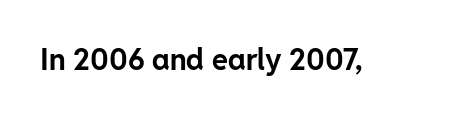
{"serif": "no", "italic": "no", "bold": "yes", "weight": "bold", "width": "normal", "stroke_contrast": "low", "x_height": "medium", "monospaced": "no", "underline": "no", "letter_spacing": "normal", "letter_spacing_em": 0.0, "glyph_px": 29}
